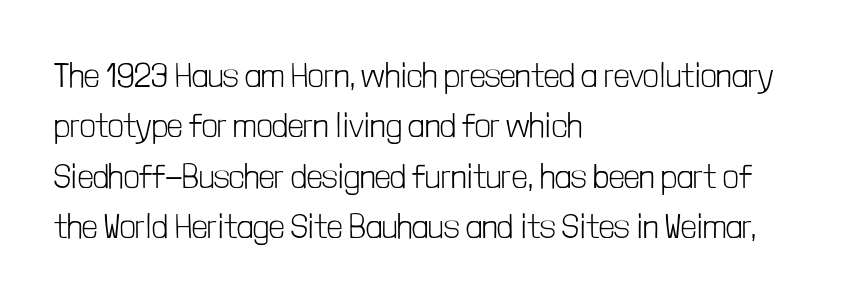
{"serif": "no", "italic": "no", "bold": "no", "weight": "light", "width": "condensed", "stroke_contrast": "low", "x_height": "medium", "monospaced": "no", "underline": "no", "align": "left", "line_spacing": "normal", "line_spacing_ratio": 1.48, "letter_spacing": "normal", "letter_spacing_em": 0.0, "glyph_px": 34}
